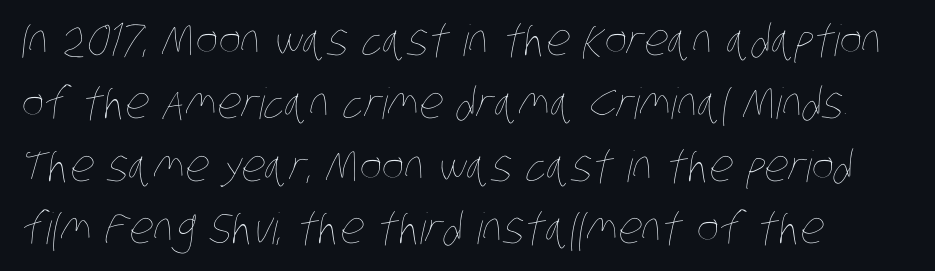
The image shows 43 px thin, condensed type; set left-aligned, normal line spacing (1.46x), normal letter spacing, not underlined; low stroke contrast and a large x-height.
